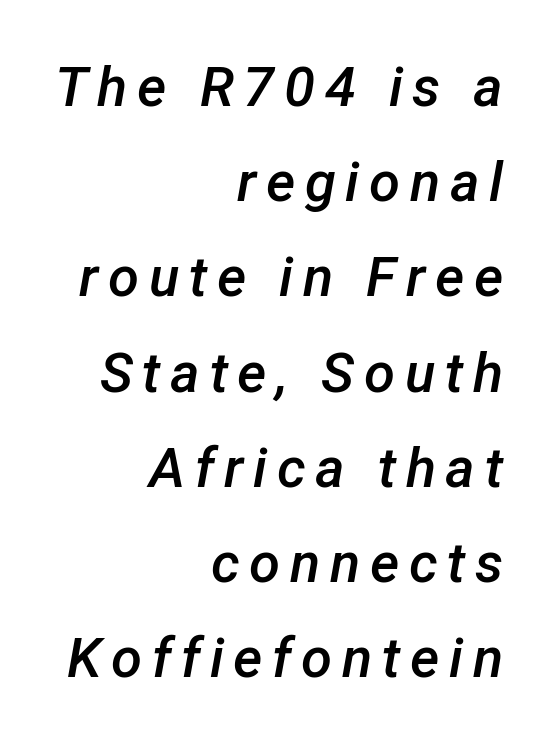
The image shows 56 px semibold type, italic (leaning right); set right-aligned, normal line spacing (1.7x), not underlined; low stroke contrast and a medium x-height.
